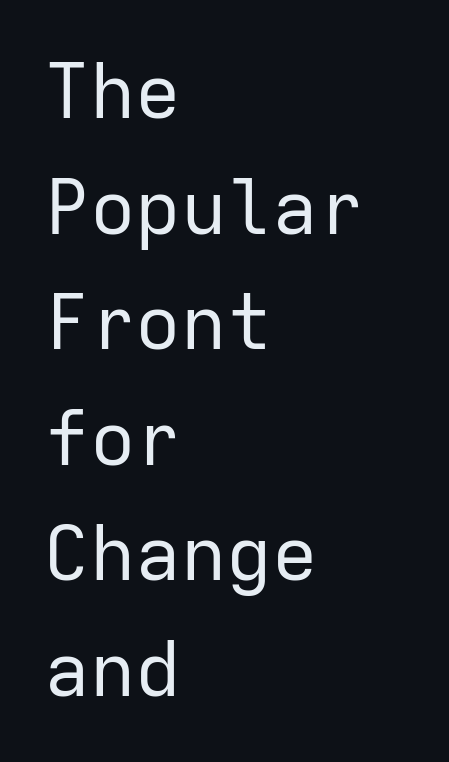
{"serif": "no", "italic": "no", "bold": "no", "weight": "regular", "width": "normal", "stroke_contrast": "low", "x_height": "medium", "monospaced": "yes", "underline": "no", "align": "left", "line_spacing": "normal", "line_spacing_ratio": 1.52, "letter_spacing": "normal", "letter_spacing_em": 0.0, "glyph_px": 76}
